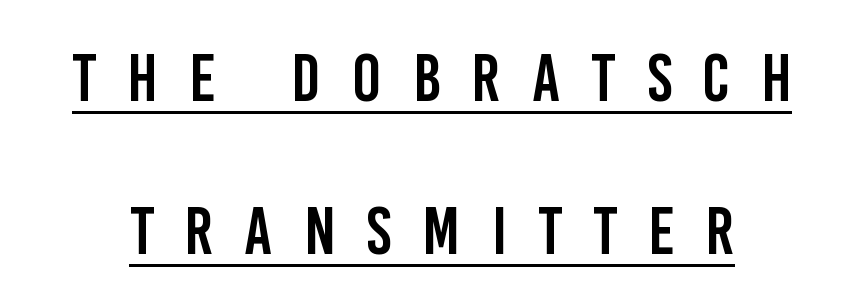
A typesetter would label this face a sans. Glyph-to-glyph distance is far greater than everyday printed text. Spacing verdict: proportional, widths tailored to each character. The specimen reads as upright at a glance.
